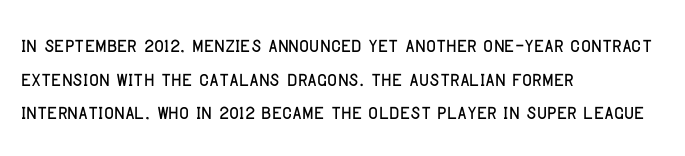
This is the regular roman posture of the typeface. Does extra space separate the letters? No, they use regular spacing. One-word summary of the alignment: left. How would I describe the line gaps? Plain and ordinary.
